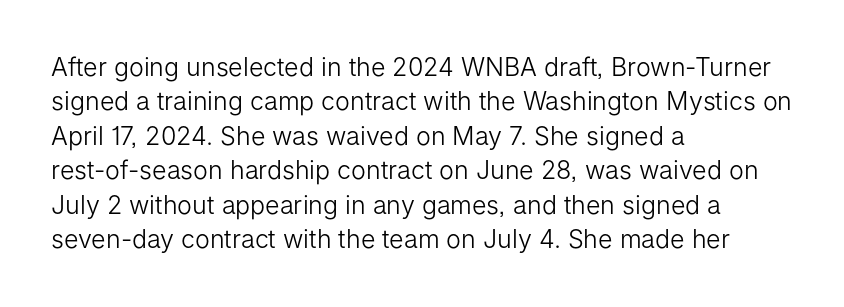
{"italic": "no", "bold": "no", "underline": "no", "align": "left", "line_spacing": "normal", "line_spacing_ratio": 1.38, "letter_spacing": "normal", "letter_spacing_em": 0.0, "glyph_px": 25}
